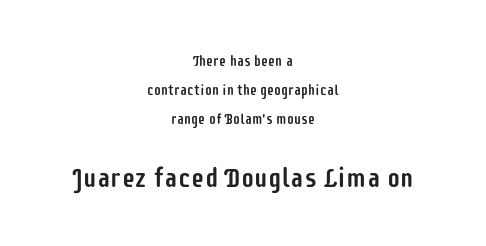
{"italic": "no", "underline": "no", "align": "center", "line_spacing": "loose", "line_spacing_ratio": 2.07, "letter_spacing": "normal", "letter_spacing_em": 0.0, "larger_block": "second", "size_ratio": 1.93, "glyph_px": 27}
